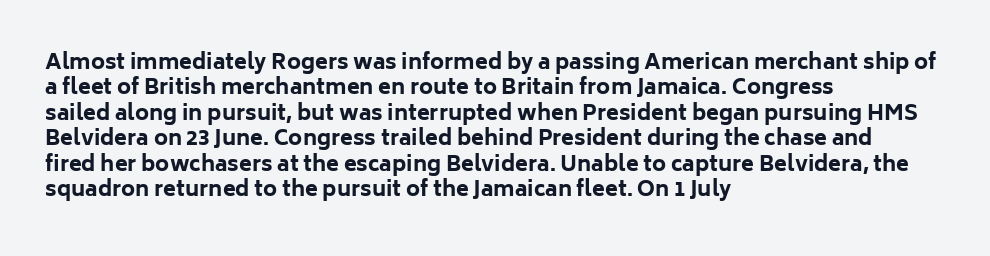
{"italic": "no", "bold": "yes", "underline": "no", "align": "left", "line_spacing_ratio": 1.21, "letter_spacing": "normal", "letter_spacing_em": 0.0, "glyph_px": 21}
